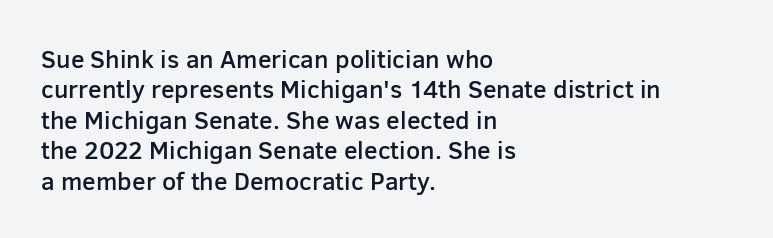
{"italic": "no", "bold": "semi", "underline": "no", "align": "left", "line_spacing_ratio": 1.22, "letter_spacing": "normal", "letter_spacing_em": 0.0, "glyph_px": 25}
